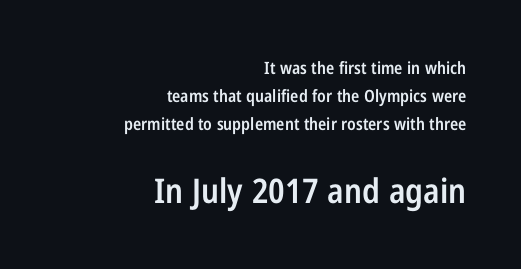
The image shows 34 px semibold, condensed sans-serif type, upright; set right-aligned, normal line spacing (1.65x), normal letter spacing, not underlined; the second (bottom) block is 2.0x larger; low stroke contrast and a medium x-height.
